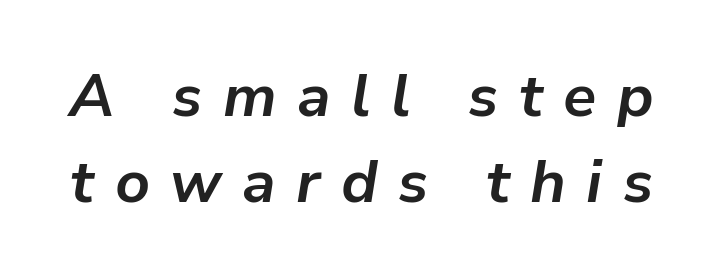
Q: Is the text bold? A: Yes.
Q: Is the text italic (slanted)? A: Yes, it leans right by about 9 degrees.
Q: Is the text underlined? A: No.
Q: Is the spacing between letters normal or unusually wide? A: Unusually wide.
Q: Is the spacing between lines tight, normal or loose? A: Normal.
Q: Width (condensed, normal, or wide)? A: Normal.
Q: Stroke contrast? A: Low.
Q: x-height? A: Medium.
Q: Monospaced? A: No.
